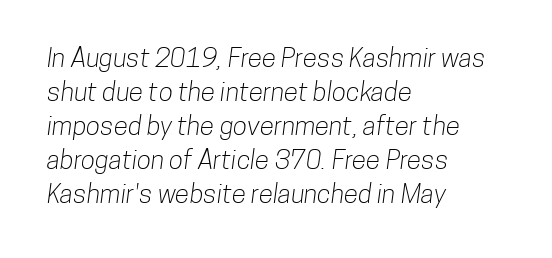
How would I describe the line gaps? Plain and ordinary. These lines are set flush left with a ragged right edge. The space beneath each line is pristine and unruled. Spacing between characters is what you'd get straight out of the box.
